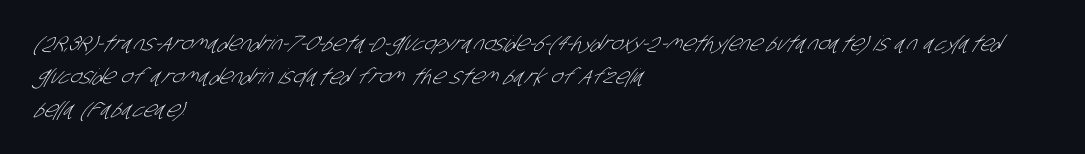
Quick note: underline off. Spacing between characters is what you'd get straight out of the box. Casual observation: everything's shoved over to the left. What's the leading like? Ordinary, nothing unusual. Stroke mass is kept to a normal reading level or below.
